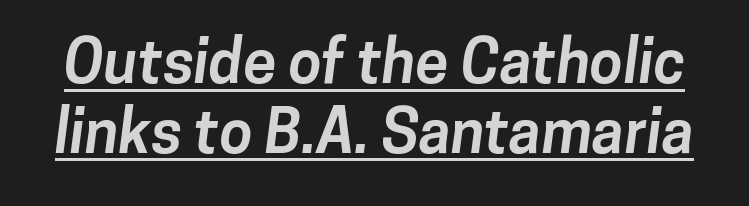
This is heavy type, rendered in bold. Think of a printed novel: that variable character pitch is what you see here. The face used here is rendered with its standard letterfit. Underlined type.
